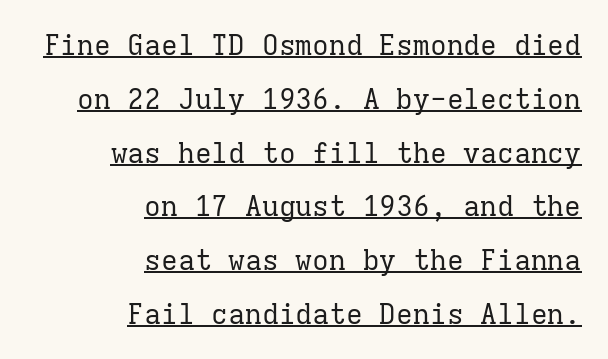
The image shows 28 px regular-weight serif type, upright, monospaced; set right-aligned, loose line spacing (1.92x), normal letter spacing, underlined; low stroke contrast and a medium x-height.
